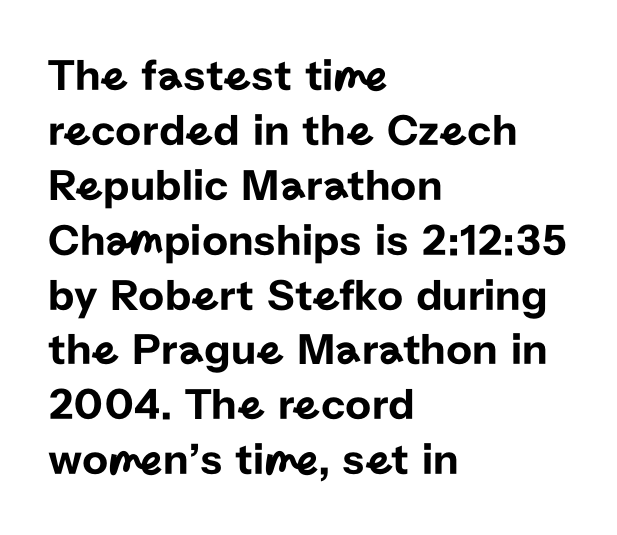
The image shows 45 px sans-serif type, upright; set left-aligned, line spacing 1.22x, normal letter spacing, not underlined; low stroke contrast and a medium x-height.
